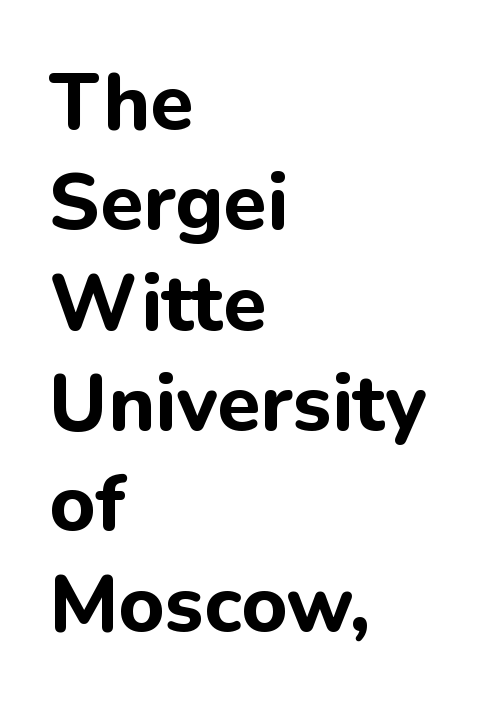
Each letter keeps its own natural width here, so spacing adapts to shape. Each letter's strokes conclude bluntly, with no projecting serifs. Here the glyphs are tracked normally, forming tight word shapes. Do the letters lean? They stand straight. The face used here has the dense, thick strokes of a bold. Which margin do the lines hug? The left one — the right edge is uneven.
